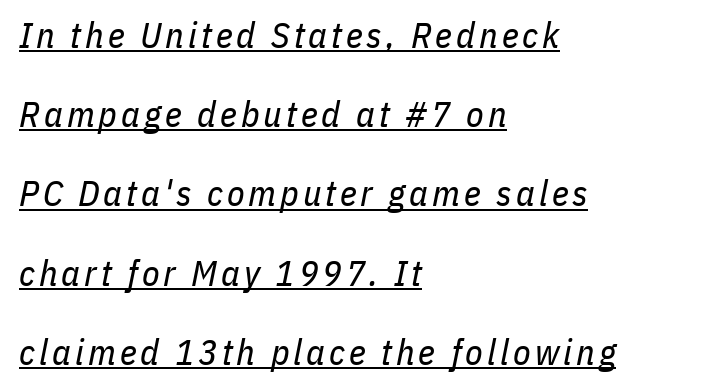
The image shows 36 px regular-weight, condensed type, italic (leaning right); set left-aligned, loose line spacing (2.2x), underlined; low stroke contrast and a medium x-height.
